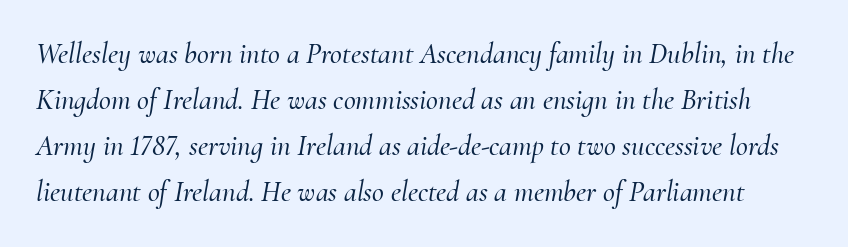
{"serif": "yes", "italic": "yes", "lean": "right", "slant_degrees": 10, "width": "normal", "stroke_contrast": "medium", "x_height": "small", "monospaced": "no", "underline": "no", "line_spacing": "normal", "line_spacing_ratio": 1.59, "letter_spacing": "normal", "letter_spacing_em": 0.0, "glyph_px": 29}
